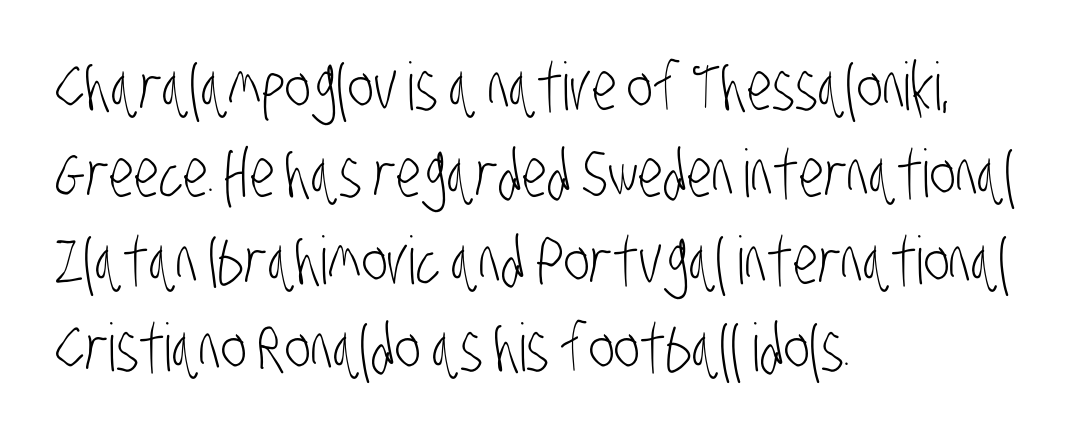
Q: Is the text bold? A: No.
Q: Is the typeface a serif or a sans-serif typeface? A: Sans-serif.
Q: Is the text underlined? A: No.
Q: How is the paragraph aligned? A: Left-aligned.
Q: Is the spacing between letters normal or unusually wide? A: Normal.
Q: Is the spacing between lines tight, normal or loose? A: Normal.
Q: Width (condensed, normal, or wide)? A: Condensed.
Q: Stroke contrast? A: Low.
Q: x-height? A: Large.
Q: Monospaced? A: No.
